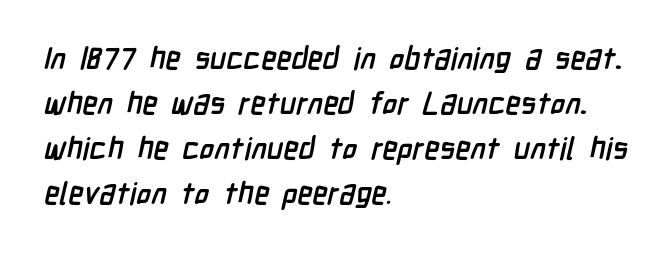
The image shows 31 px semibold, condensed sans-serif type; set left-aligned, normal line spacing (1.45x), normal letter spacing, not underlined; low stroke contrast and a medium x-height.
